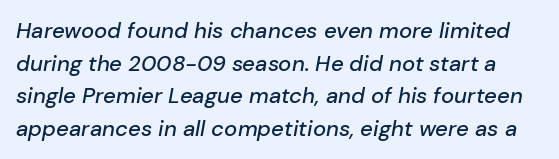
{"italic": "yes", "lean": "right", "slant_degrees": 10, "underline": "no", "line_spacing": "normal", "line_spacing_ratio": 1.48, "letter_spacing": "normal", "letter_spacing_em": 0.0, "glyph_px": 22}
